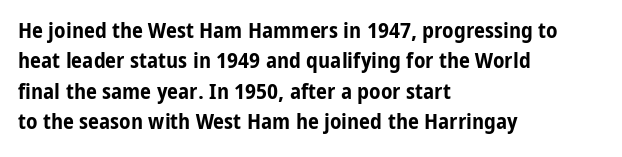
The paragraph shown leans on its left margin. The glyphs have the mass of a bold cut. How are the letters spaced? Ordinarily, with no added tracking. This sample uses an upright cut, with every glyph sitting square on the baseline.
